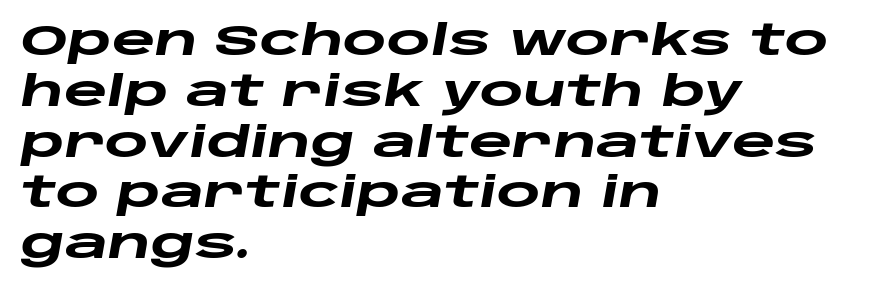
Q: Is the text bold? A: Yes.
Q: Is the text italic (slanted)? A: Yes, it leans right by about 10 degrees.
Q: Is the text underlined? A: No.
Q: How is the paragraph aligned? A: Left-aligned.
Q: Is the spacing between letters normal or unusually wide? A: Normal.
Q: Width (condensed, normal, or wide)? A: Wide.
Q: Stroke contrast? A: Low.
Q: x-height? A: Large.
Q: Monospaced? A: No.
